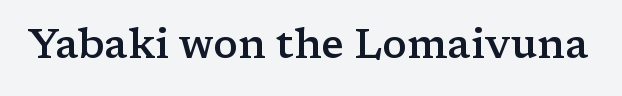
Q: Is the text bold? A: Semi-bold.
Q: Is the text italic (slanted)? A: No, it is upright.
Q: Is the typeface a serif or a sans-serif typeface? A: Serif.
Q: Is the text underlined? A: No.
Q: Is the spacing between letters normal or unusually wide? A: Normal.
Q: Width (condensed, normal, or wide)? A: Wide.
Q: Stroke contrast? A: Low.
Q: x-height? A: Medium.
Q: Monospaced? A: No.
